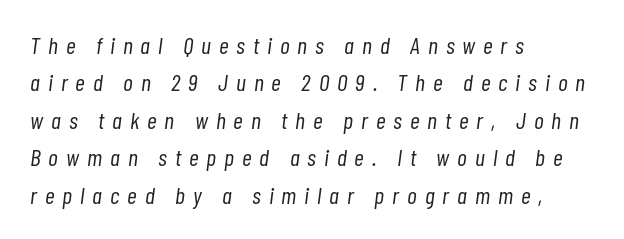
Q: Is the text bold? A: No.
Q: Is the text italic (slanted)? A: Yes, it leans right by about 7 degrees.
Q: Is the text underlined? A: No.
Q: How is the paragraph aligned? A: Left-aligned.
Q: Is the spacing between letters normal or unusually wide? A: Unusually wide.
Q: Is the spacing between lines tight, normal or loose? A: Normal.
